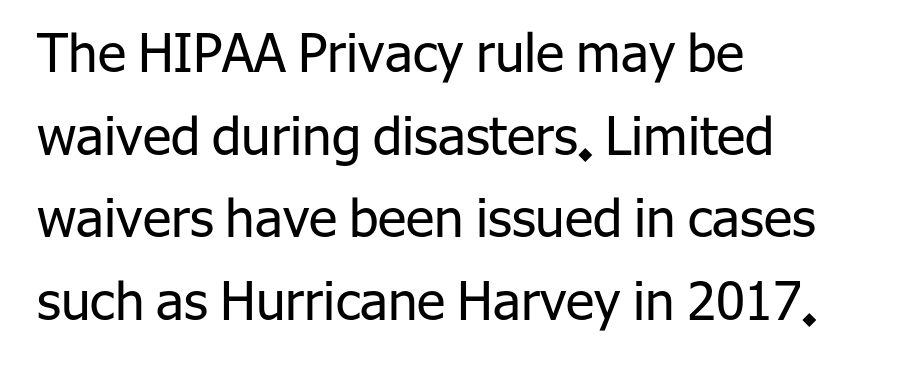
The image shows 53 px regular-weight sans-serif type, upright; set left-aligned, normal line spacing (1.56x), normal letter spacing, not underlined; low stroke contrast and a medium x-height.
